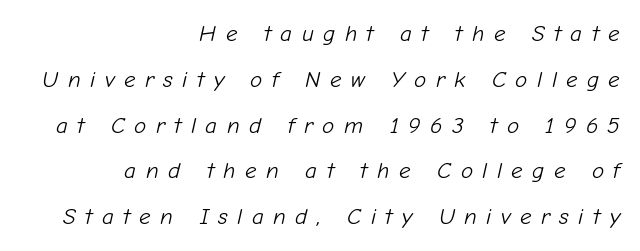
{"italic": "yes", "lean": "right", "slant_degrees": 12, "bold": "no", "underline": "no", "align": "right", "line_spacing": "loose", "line_spacing_ratio": 1.99, "letter_spacing": "wide", "letter_spacing_em": 0.41, "glyph_px": 23}
